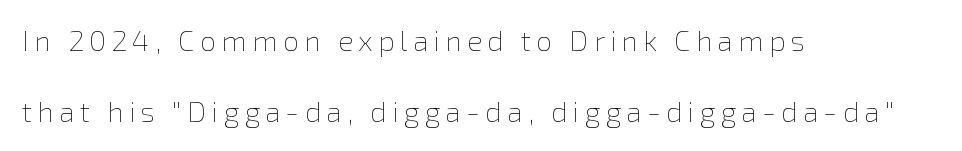
{"italic": "no", "bold": "no", "weight": "thin", "width": "normal", "x_height": "medium", "monospaced": "no", "underline": "no", "align": "left", "line_spacing": "loose", "line_spacing_ratio": 2.44, "glyph_px": 29}
